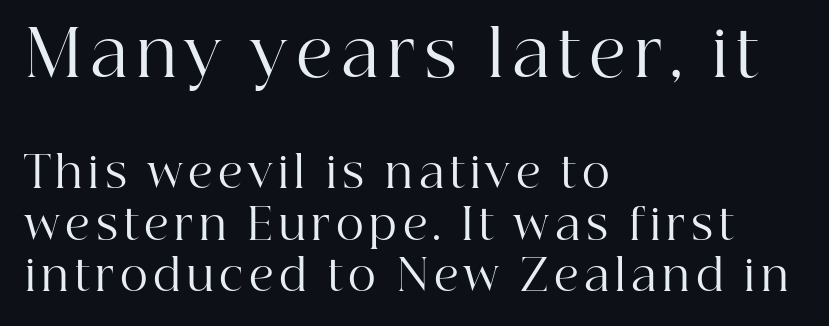
The image shows 64 px regular-weight serif type, upright; set left-aligned, line spacing 1.2x, not underlined; the first (top) block is 1.49x larger; high stroke contrast and a medium x-height.
